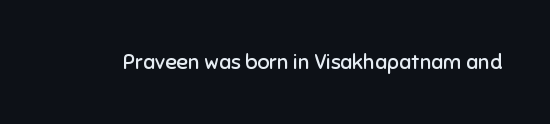
The passage shown is not underscored anywhere. The font's upright variant was chosen for this text. Stems here are at most as thick as an everyday book face. Observe the ordinary spacing: letters are neighbours, not strangers.
